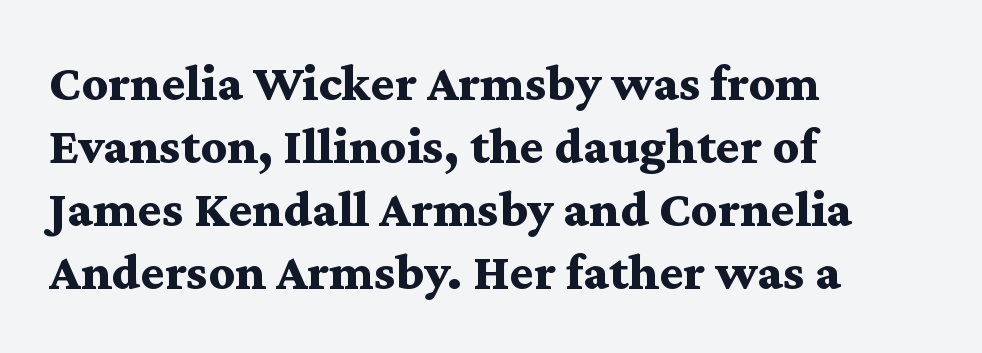
These lines were composed using upright roman letters. This sample has the flowing, uneven cadence of proportional lettering. Strong, thick strokes mark this as bold type. These lines stack with their left ends in a neat column. What stands out about the letter spacing? Nothing — it is the standard amount. Does the type have serifs? Yes, each stem ends in a small foot.
